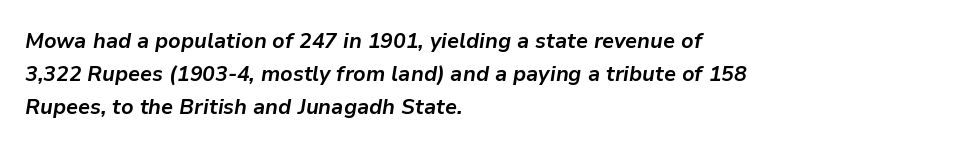
Each word holds together tightly as a unit, with standard inter-letter gaps. Is the type slanted? Yes — the strokes lean at a clear angle. A classic flush-left, rag-right setting is used for this passage. The designer left line spacing at the default. Underlining? Definitely not there. How heavy is the stroke? Heavy — this is a bold.
